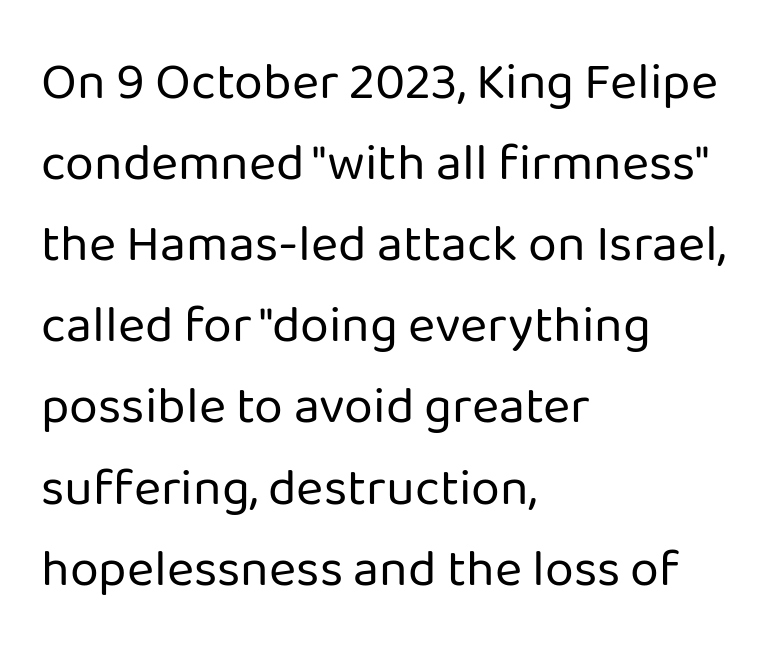
Ordinary non-slanted type is in use. Looks like regular typesetting: each glyph gets only the width it needs. Visually the block forms a straight wall on the left and a jagged coastline on the right. Each stroke keeps to a modest, everyday thickness or less.
